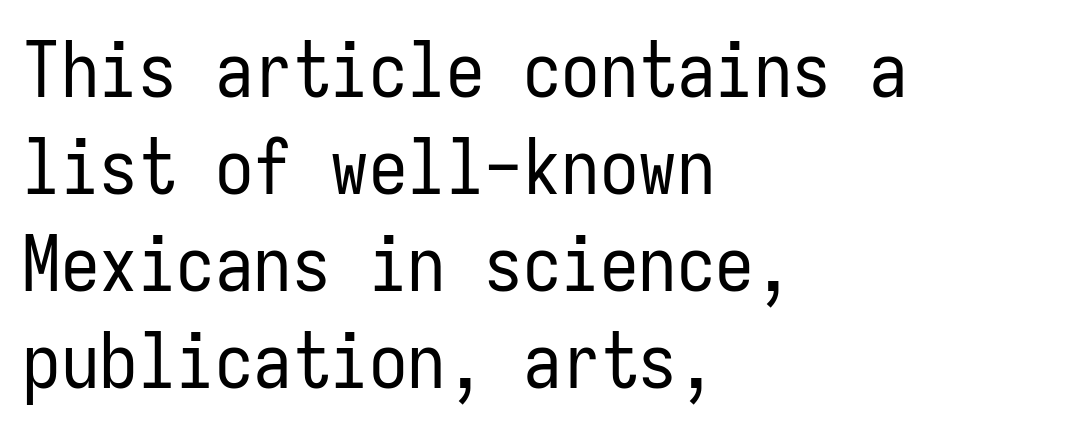
Q: Is the text bold? A: No.
Q: Is the text italic (slanted)? A: No, it is upright.
Q: Is the typeface a serif or a sans-serif typeface? A: Sans-serif.
Q: Is the text underlined? A: No.
Q: How is the paragraph aligned? A: Left-aligned.
Q: Is the spacing between letters normal or unusually wide? A: Normal.
Q: Is the spacing between lines tight, normal or loose? A: Normal.
Q: Width (condensed, normal, or wide)? A: Condensed.
Q: Stroke contrast? A: Low.
Q: x-height? A: Medium.
Q: Monospaced? A: Yes.
